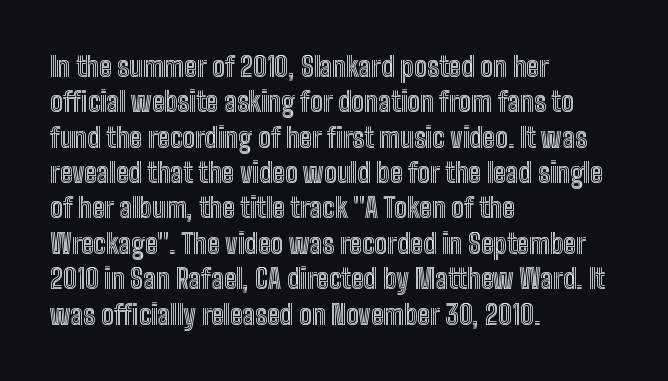
The image shows 27 px text type, upright; set left-aligned, normal line spacing (1.31x), normal letter spacing, not underlined.
